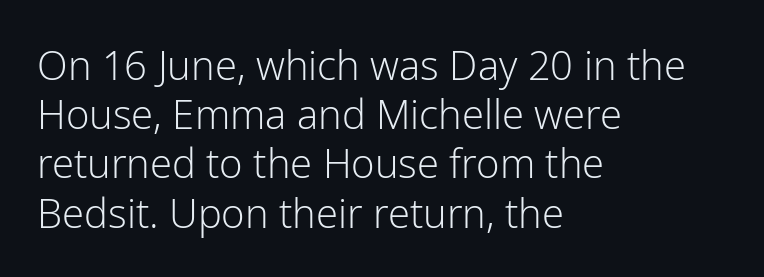
The image shows 40 px light sans-serif type, upright; set left-aligned, line spacing 1.23x, normal letter spacing, not underlined; low stroke contrast and a medium x-height.
